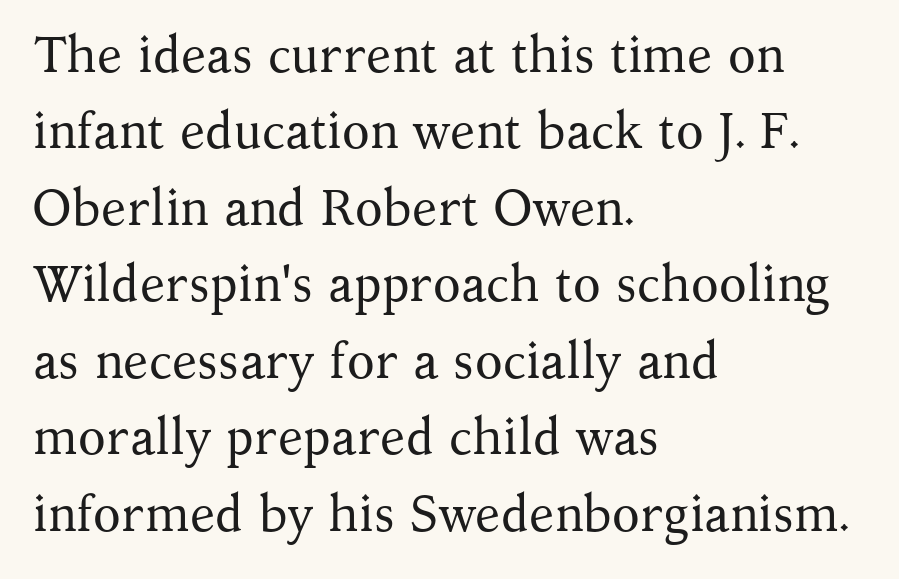
The image shows 51 px regular-weight serif type, upright; set left-aligned, normal line spacing (1.5x), normal letter spacing, not underlined; medium stroke contrast and a medium x-height.
